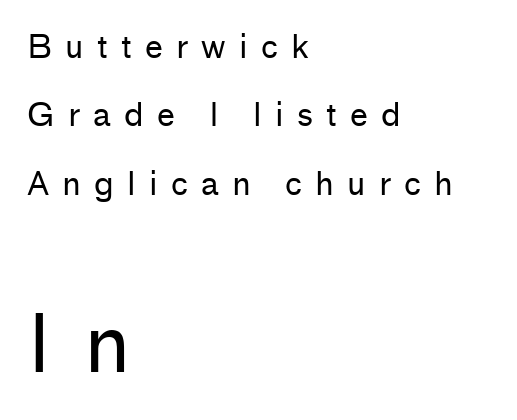
Compared with typical paragraphs, the rows here are farther apart. One-word summary of the alignment: left. You could not count columns in this text — the font is proportionally spaced. Which chunk is bigger? The second one — the bottom block dwarfs the top.
